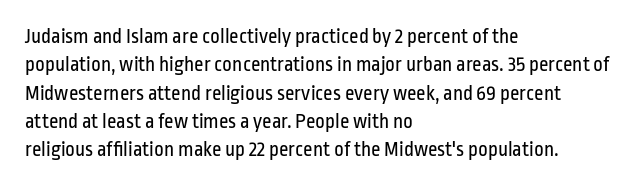
The image shows 21 px text type, upright; set left-aligned, normal line spacing (1.35x), normal letter spacing, not underlined.
